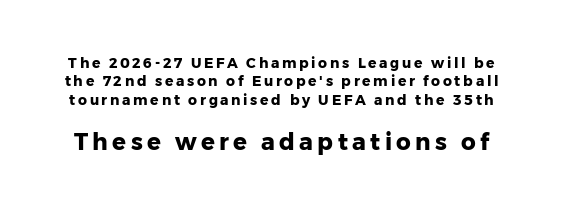
Q: Is the text bold? A: Yes.
Q: Is the text italic (slanted)? A: No, it is upright.
Q: Is the text underlined? A: No.
Q: Is the spacing between lines tight, normal or loose? A: Normal.
Q: Which block of text is set in a larger size, the first (top) or the second (bottom)? A: The second (bottom) one.
